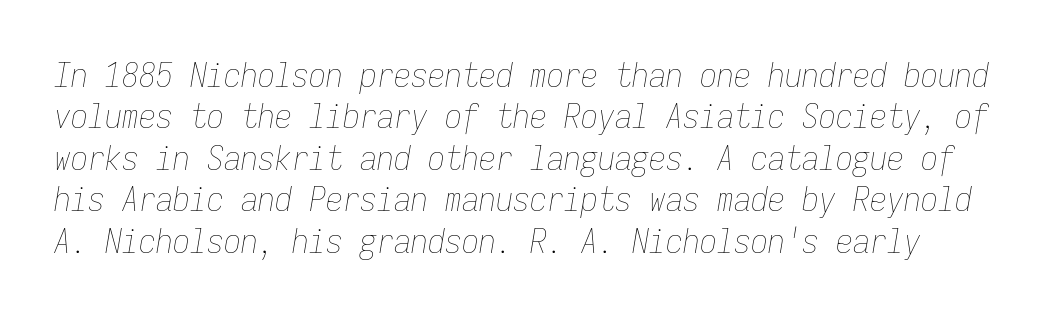
The font sits on the lighter half of the weight spectrum, regular included. Looks like terminal output: every glyph gets an equal slot. Tall strokes in this sample are angled rather than plumb. Is the letter spacing exaggerated? No — it looks like the ordinary default.
